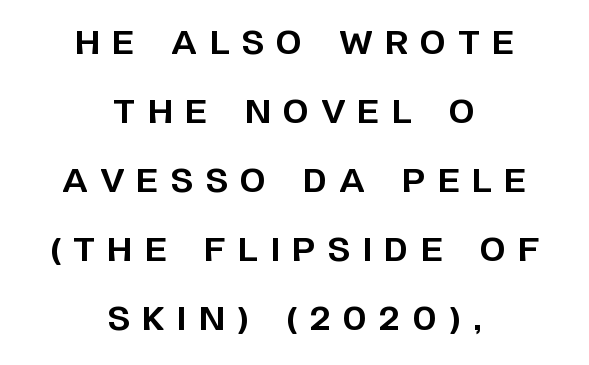
Q: Is the text bold? A: Yes.
Q: Is the text italic (slanted)? A: No, it is upright.
Q: Is the typeface a serif or a sans-serif typeface? A: Sans-serif.
Q: Is the text underlined? A: No.
Q: How is the paragraph aligned? A: Centered.
Q: Is the spacing between letters normal or unusually wide? A: Unusually wide.
Q: Is the spacing between lines tight, normal or loose? A: Loose.
Q: Width (condensed, normal, or wide)? A: Normal.
Q: Stroke contrast? A: Low.
Q: x-height? A: Large.
Q: Monospaced? A: No.
